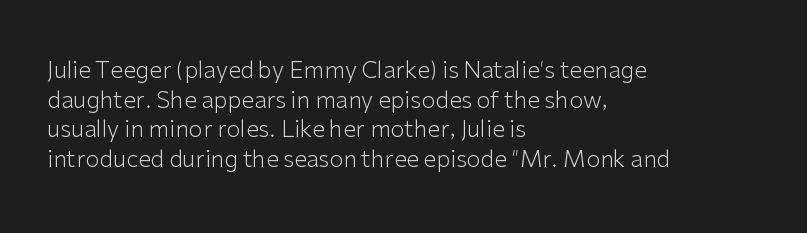
{"italic": "no", "bold": "no", "underline": "no", "align": "left", "line_spacing": "normal", "line_spacing_ratio": 1.29, "letter_spacing": "normal", "letter_spacing_em": 0.0, "glyph_px": 23}
